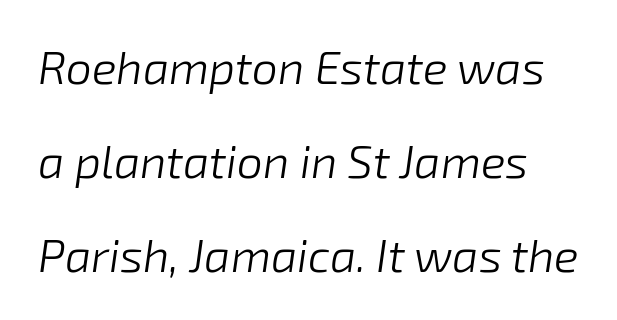
{"italic": "yes", "lean": "right", "slant_degrees": 8, "bold": "no", "weight": "light", "width": "normal", "stroke_contrast": "low", "x_height": "medium", "monospaced": "no", "underline": "no", "line_spacing": "loose", "line_spacing_ratio": 2.04, "letter_spacing": "normal", "letter_spacing_em": 0.0, "glyph_px": 46}
